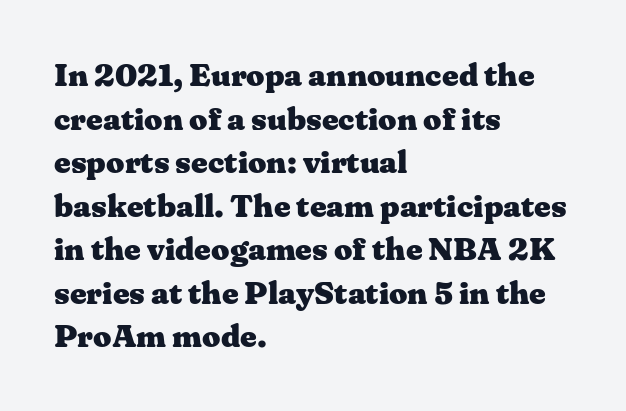
If you measured baseline to baseline, you'd find a middling distance. Typeset ragged right — the left edge is the straight one. Descender tails drop into unmarked territory. The gaps between neighbouring characters are ordinary and unremarkable. Notice how thick the strokes are: this is what a full bold looks like.
